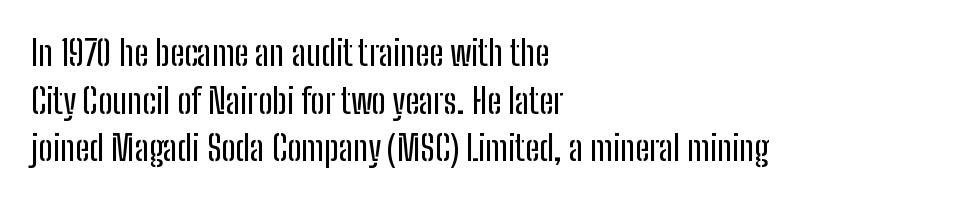
{"serif": "no", "italic": "no", "width": "condensed", "stroke_contrast": "low", "x_height": "medium", "monospaced": "no", "underline": "no", "align": "left", "line_spacing": "normal", "line_spacing_ratio": 1.36, "letter_spacing": "normal", "letter_spacing_em": 0.0, "glyph_px": 35}
